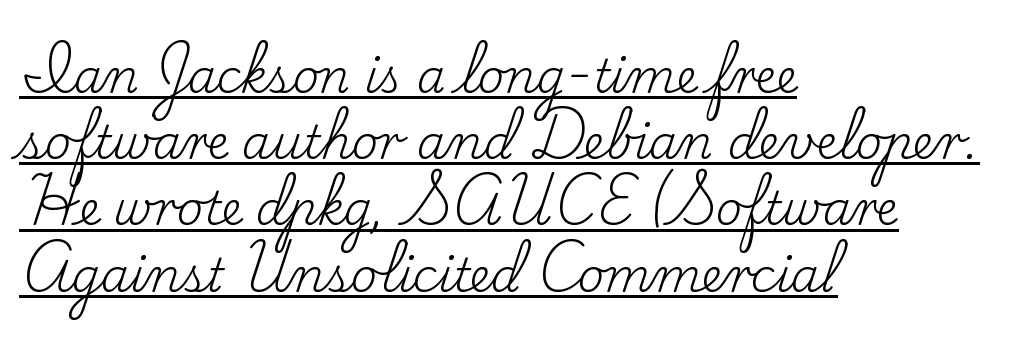
Q: Is the text bold? A: No.
Q: Is the text italic (slanted)? A: Yes.
Q: Is the typeface a serif or a sans-serif typeface? A: Serif.
Q: Is the text underlined? A: Yes.
Q: How is the paragraph aligned? A: Left-aligned.
Q: Is the spacing between letters normal or unusually wide? A: Normal.
Q: Is the spacing between lines tight, normal or loose? A: Normal.
Q: Width (condensed, normal, or wide)? A: Normal.
Q: Stroke contrast? A: Low.
Q: x-height? A: Small.
Q: Monospaced? A: No.
